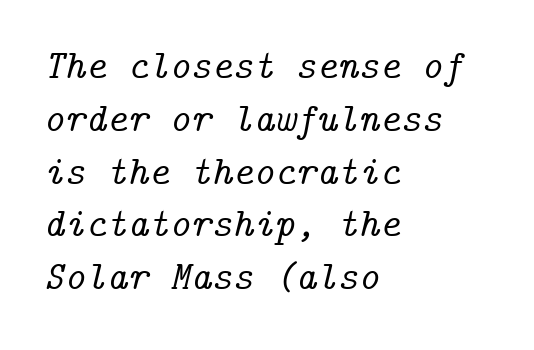
Q: Is the text italic (slanted)? A: Yes, it leans right by about 14 degrees.
Q: Is the typeface a serif or a sans-serif typeface? A: Serif.
Q: Is the text underlined? A: No.
Q: How is the paragraph aligned? A: Left-aligned.
Q: Is the spacing between letters normal or unusually wide? A: Normal.
Q: Is the spacing between lines tight, normal or loose? A: Normal.
Q: Width (condensed, normal, or wide)? A: Normal.
Q: Stroke contrast? A: Low.
Q: x-height? A: Medium.
